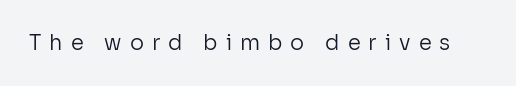
Q: Is the text bold? A: No.
Q: Is the text italic (slanted)? A: No, it is upright.
Q: Is the text underlined? A: No.
Q: Is the spacing between letters normal or unusually wide? A: Unusually wide.
